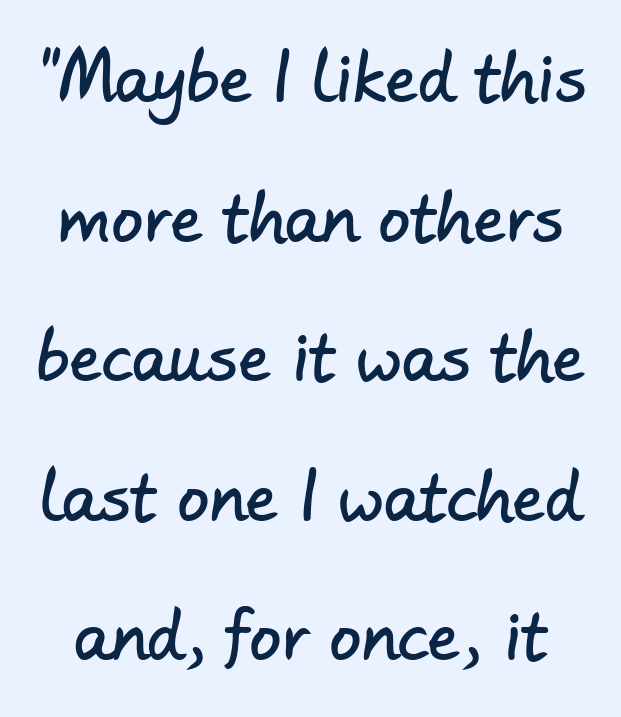
Q: Is the typeface a serif or a sans-serif typeface? A: Sans-serif.
Q: Is the text underlined? A: No.
Q: Is the spacing between letters normal or unusually wide? A: Normal.
Q: Is the spacing between lines tight, normal or loose? A: Loose.
Q: Width (condensed, normal, or wide)? A: Normal.
Q: Stroke contrast? A: Low.
Q: x-height? A: Small.
Q: Monospaced? A: No.
